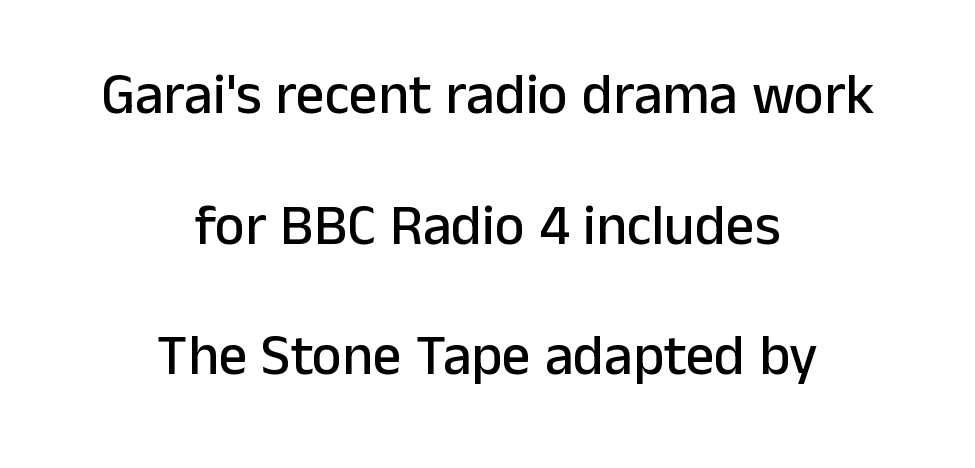
Q: Is the text italic (slanted)? A: No, it is upright.
Q: Is the typeface a serif or a sans-serif typeface? A: Sans-serif.
Q: Is the text underlined? A: No.
Q: How is the paragraph aligned? A: Centered.
Q: Is the spacing between letters normal or unusually wide? A: Normal.
Q: Is the spacing between lines tight, normal or loose? A: Loose.
Q: Width (condensed, normal, or wide)? A: Normal.
Q: Stroke contrast? A: Low.
Q: x-height? A: Medium.
Q: Monospaced? A: No.
